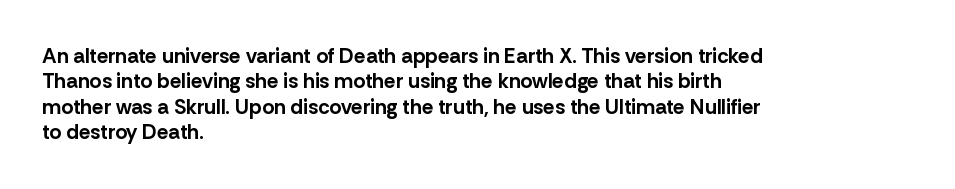
The image shows 21 px bold type, upright; set left-aligned, line spacing 1.21x, normal letter spacing, not underlined.
